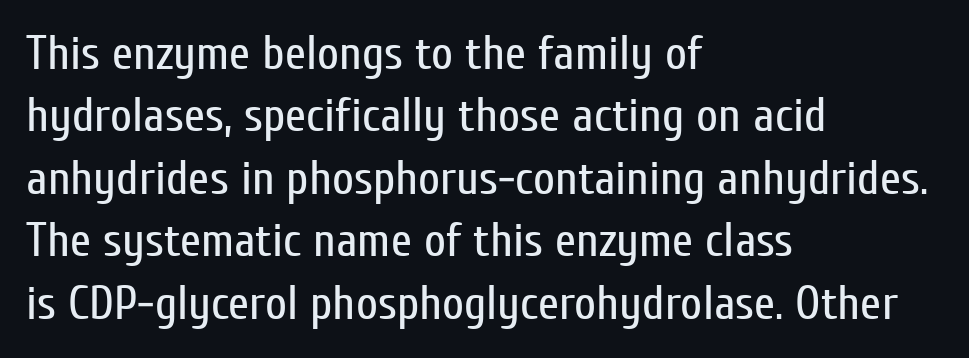
The image shows 48 px regular-weight, condensed sans-serif type, upright; set left-aligned, normal line spacing (1.3x), normal letter spacing, not underlined; low stroke contrast and a medium x-height.
